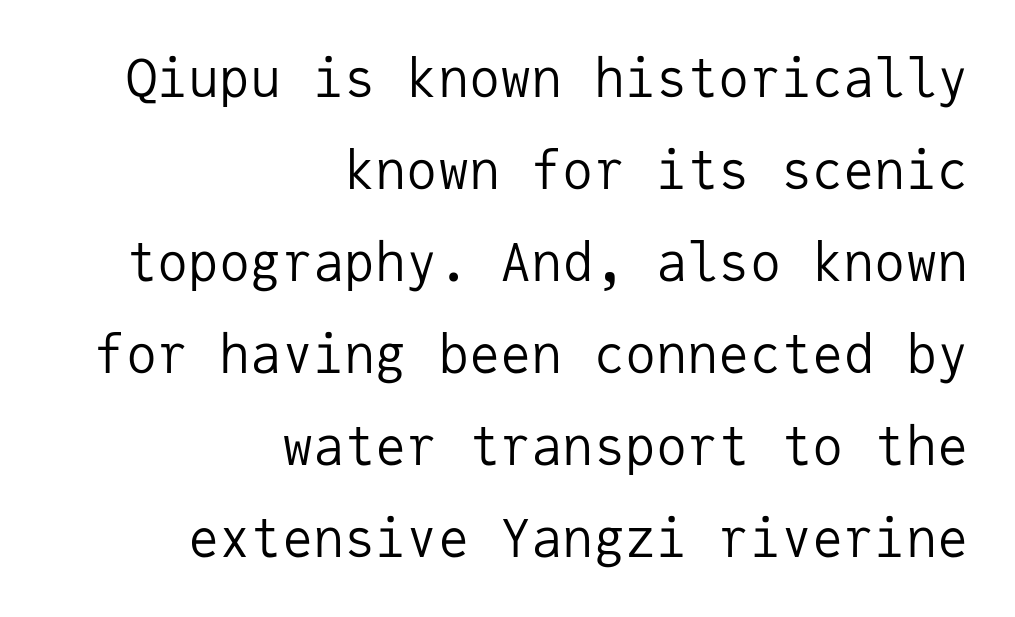
Check under the words: just untouched page. If you drew a line through each stem, it would be perfectly vertical. Monospaced: the letters line up in strict vertical columns. Here the glyphs are tracked normally, forming tight word shapes. If you drew a ruler down the right edge, every line would touch it.
